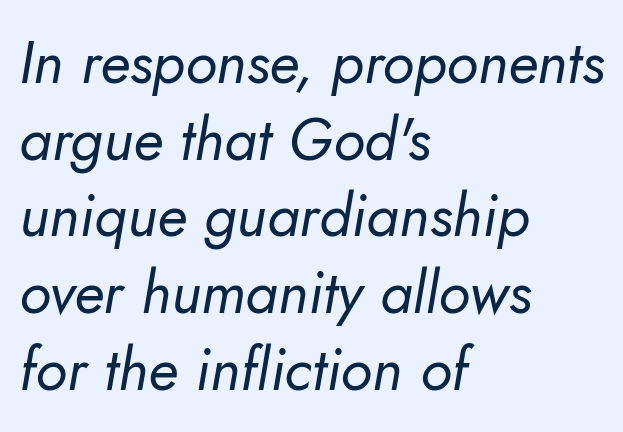
The image shows 59 px regular-weight type, italic (leaning right); set left-aligned, normal line spacing (1.3x), normal letter spacing, not underlined; low stroke contrast and a small x-height.
